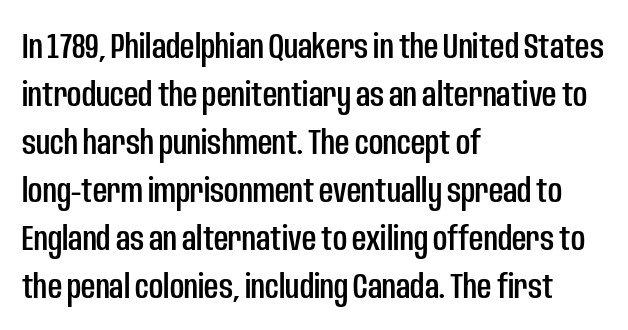
{"serif": "no", "italic": "no", "width": "condensed", "stroke_contrast": "low", "x_height": "large", "monospaced": "no", "underline": "no", "align": "left", "line_spacing": "normal", "line_spacing_ratio": 1.37, "letter_spacing": "normal", "letter_spacing_em": 0.0, "glyph_px": 35}
